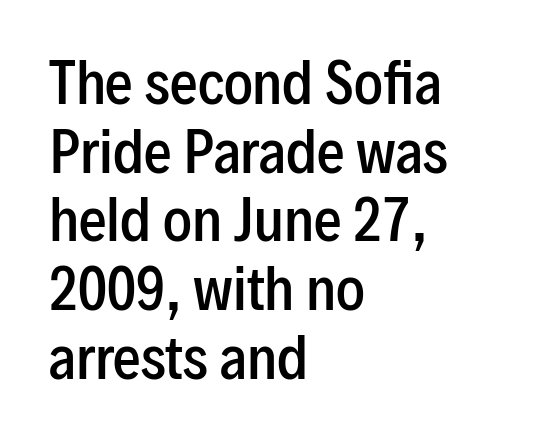
Q: Is the text bold? A: Semi-bold.
Q: Is the text italic (slanted)? A: No, it is upright.
Q: Is the typeface a serif or a sans-serif typeface? A: Sans-serif.
Q: Is the text underlined? A: No.
Q: How is the paragraph aligned? A: Left-aligned.
Q: Is the spacing between letters normal or unusually wide? A: Normal.
Q: Is the spacing between lines tight, normal or loose? A: Normal.
Q: Width (condensed, normal, or wide)? A: Condensed.
Q: Stroke contrast? A: Low.
Q: x-height? A: Medium.
Q: Monospaced? A: No.
